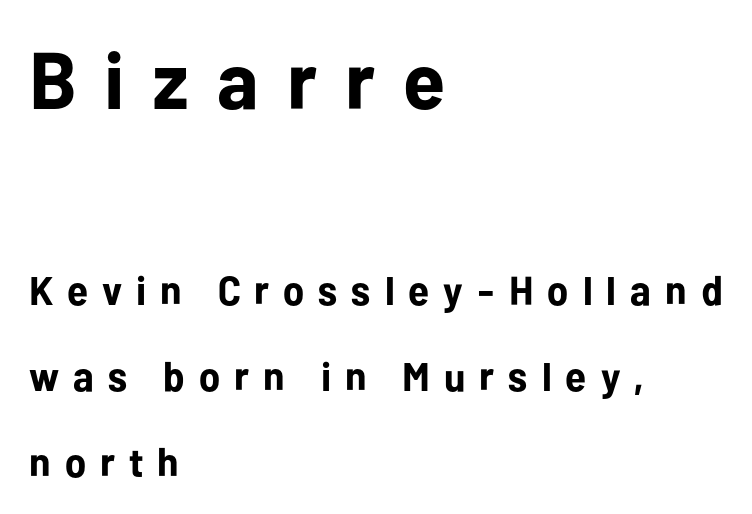
The image shows 80 px bold sans-serif type, upright; set left-aligned, loose line spacing (2.15x), unusually wide letter spacing (+0.35 em), not underlined; the first (top) block is 2.0x larger; low stroke contrast and a medium x-height.
